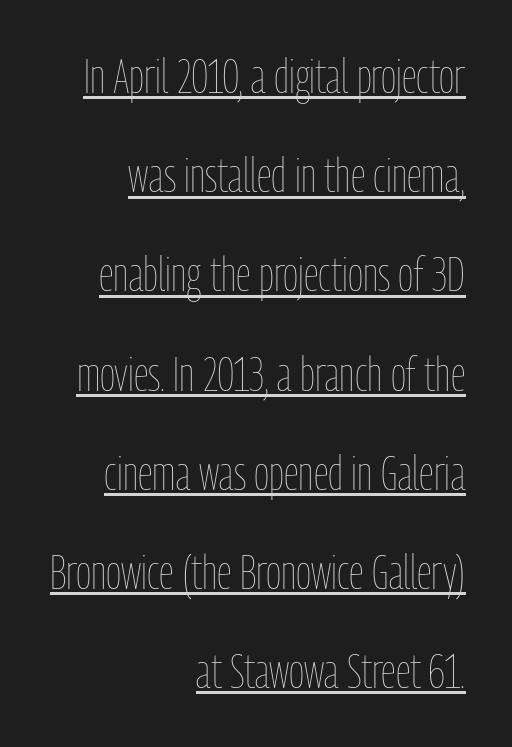
{"italic": "no", "bold": "no", "weight": "thin", "width": "condensed", "stroke_contrast": "low", "x_height": "medium", "monospaced": "no", "underline": "yes", "align": "right", "line_spacing": "loose", "line_spacing_ratio": 2.11, "letter_spacing": "normal", "letter_spacing_em": 0.0, "glyph_px": 47}
